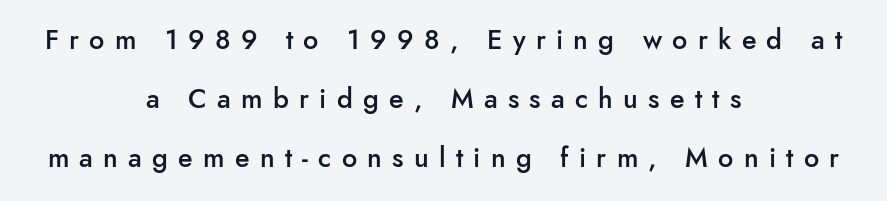
The image shows 27 px text type, upright; set centered, loose line spacing (2.19x), unusually wide letter spacing (+0.38 em), not underlined.
